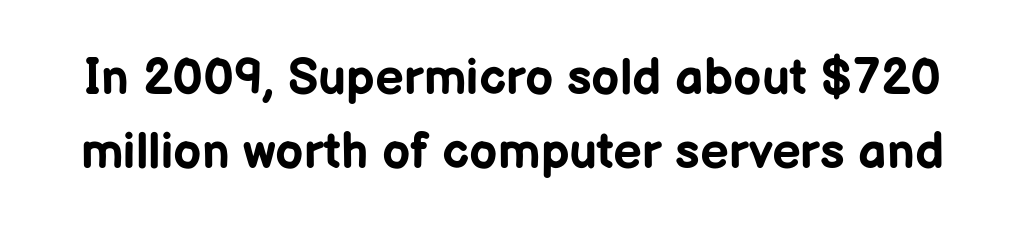
{"serif": "no", "italic": "no", "bold": "yes", "weight": "bold", "width": "normal", "stroke_contrast": "low", "x_height": "medium", "monospaced": "no", "underline": "no", "line_spacing": "normal", "line_spacing_ratio": 1.49, "letter_spacing": "normal", "letter_spacing_em": 0.0, "glyph_px": 50}
